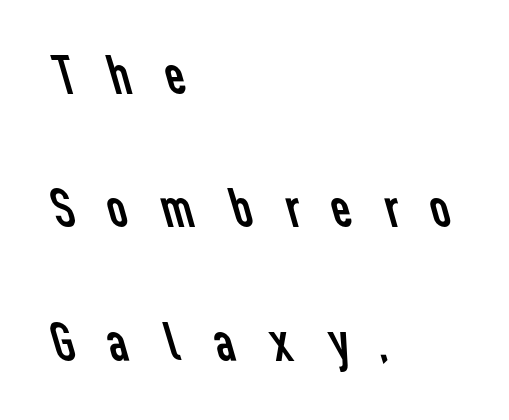
The paragraph has a hard left edge and a soft right edge. Are there feet on the stems? There aren't — it's a sans. The type is letterspaced generously, with wide tracking. Stem width sits at or under what a default text font uses. Quick note: underline off.
